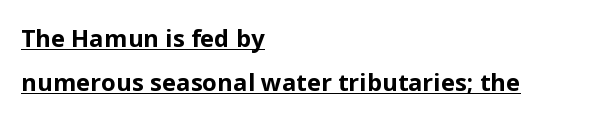
{"italic": "no", "bold": "yes", "underline": "yes", "align": "left", "line_spacing_ratio": 1.84, "letter_spacing": "normal", "letter_spacing_em": 0.0, "glyph_px": 24}
